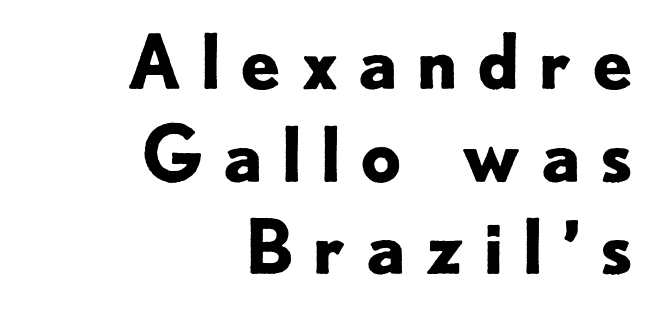
{"serif": "no", "italic": "no", "bold": "yes", "weight": "bold", "width": "normal", "stroke_contrast": "low", "x_height": "small", "monospaced": "no", "underline": "no", "align": "right", "line_spacing": "normal", "line_spacing_ratio": 1.27, "letter_spacing": "wide", "letter_spacing_em": 0.24, "glyph_px": 73}
